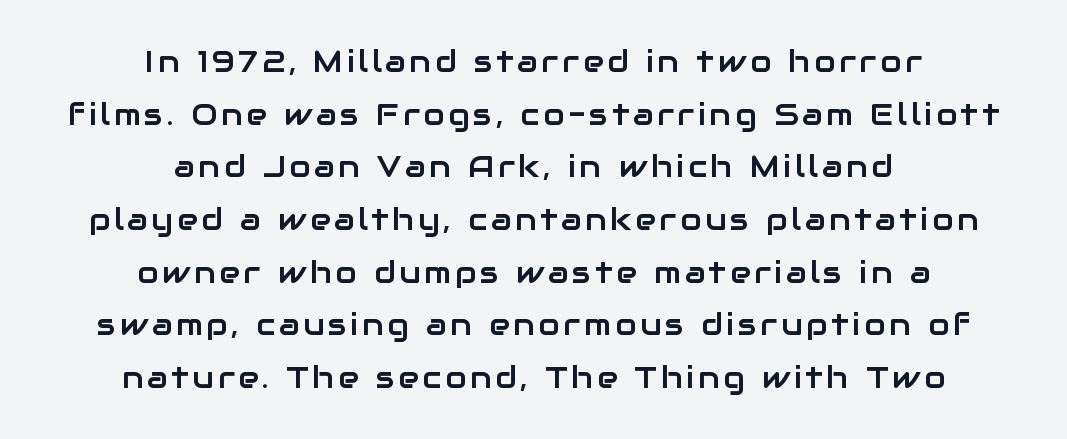
The image shows 31 px sans-serif type, upright; set centered, normal line spacing (1.7x), not underlined; low stroke contrast and a medium x-height.
